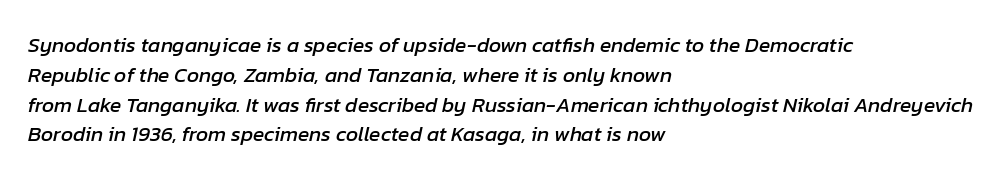
{"italic": "yes", "lean": "right", "slant_degrees": 12, "underline": "no", "align": "left", "line_spacing": "normal", "line_spacing_ratio": 1.42, "letter_spacing": "normal", "letter_spacing_em": 0.0, "glyph_px": 21}
